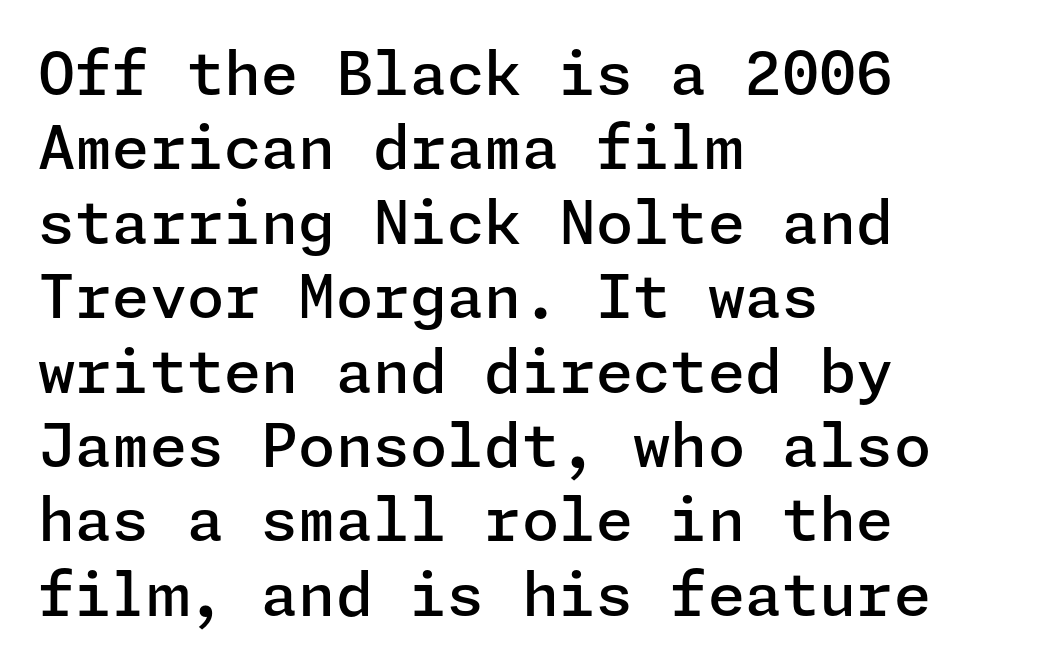
Q: Is the text bold? A: Semi-bold.
Q: Is the text italic (slanted)? A: No, it is upright.
Q: Is the typeface a serif or a sans-serif typeface? A: Sans-serif.
Q: Is the text underlined? A: No.
Q: How is the paragraph aligned? A: Left-aligned.
Q: Is the spacing between letters normal or unusually wide? A: Normal.
Q: Width (condensed, normal, or wide)? A: Normal.
Q: Stroke contrast? A: Low.
Q: x-height? A: Medium.
